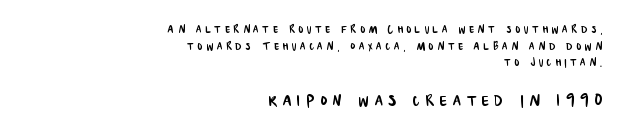
{"underline": "no", "align": "right", "line_spacing_ratio": 1.19, "letter_spacing": "wide", "letter_spacing_em": 0.27, "larger_block": "second", "size_ratio": 1.5, "glyph_px": 21}
